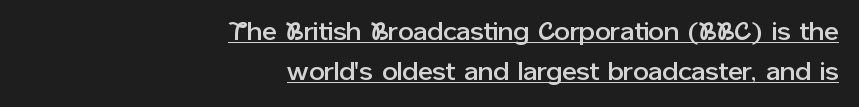
{"italic": "no", "underline": "yes", "align": "right", "line_spacing": "normal", "line_spacing_ratio": 1.61, "letter_spacing": "normal", "letter_spacing_em": 0.0, "glyph_px": 25}
